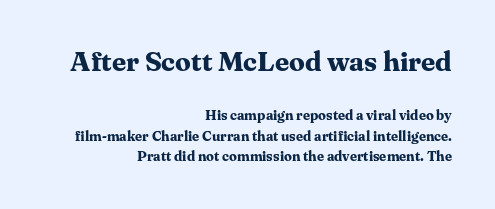
Q: Is the text bold? A: Yes.
Q: Is the text italic (slanted)? A: No, it is upright.
Q: Is the typeface a serif or a sans-serif typeface? A: Serif.
Q: Is the text underlined? A: No.
Q: How is the paragraph aligned? A: Right-aligned.
Q: Is the spacing between letters normal or unusually wide? A: Normal.
Q: Is the spacing between lines tight, normal or loose? A: Normal.
Q: Which block of text is set in a larger size, the first (top) or the second (bottom)? A: The first (top) one.
Q: Width (condensed, normal, or wide)? A: Normal.
Q: Stroke contrast? A: Medium.
Q: x-height? A: Medium.
Q: Monospaced? A: No.
